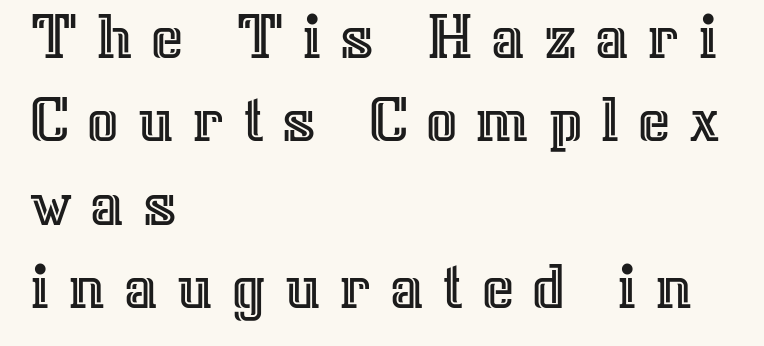
The image shows 69 px text type, upright; set left-aligned, line spacing 1.21x, unusually wide letter spacing (+0.26 em), not underlined; a medium x-height.
